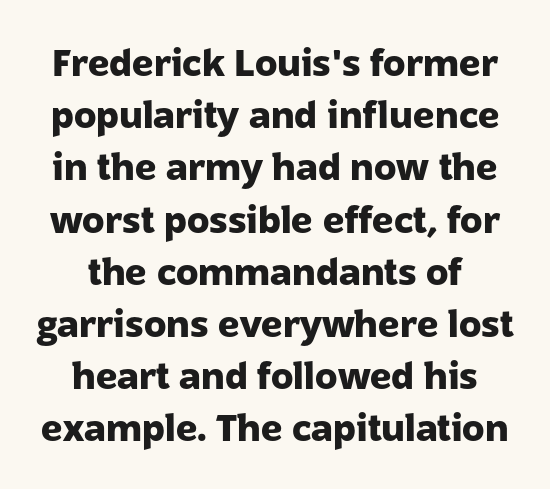
Q: Is the text bold? A: Yes.
Q: Is the text italic (slanted)? A: No, it is upright.
Q: Is the typeface a serif or a sans-serif typeface? A: Sans-serif.
Q: Is the text underlined? A: No.
Q: How is the paragraph aligned? A: Centered.
Q: Is the spacing between letters normal or unusually wide? A: Normal.
Q: Is the spacing between lines tight, normal or loose? A: Normal.
Q: Width (condensed, normal, or wide)? A: Normal.
Q: Stroke contrast? A: Low.
Q: x-height? A: Medium.
Q: Monospaced? A: No.
